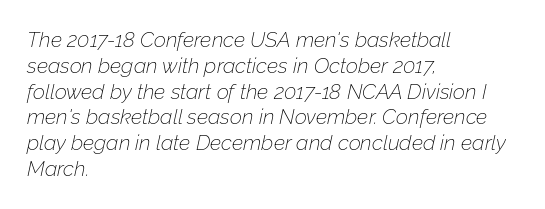
The image shows 21 px text type, italic (leaning right); set left-aligned, line spacing 1.23x, normal letter spacing, not underlined.
